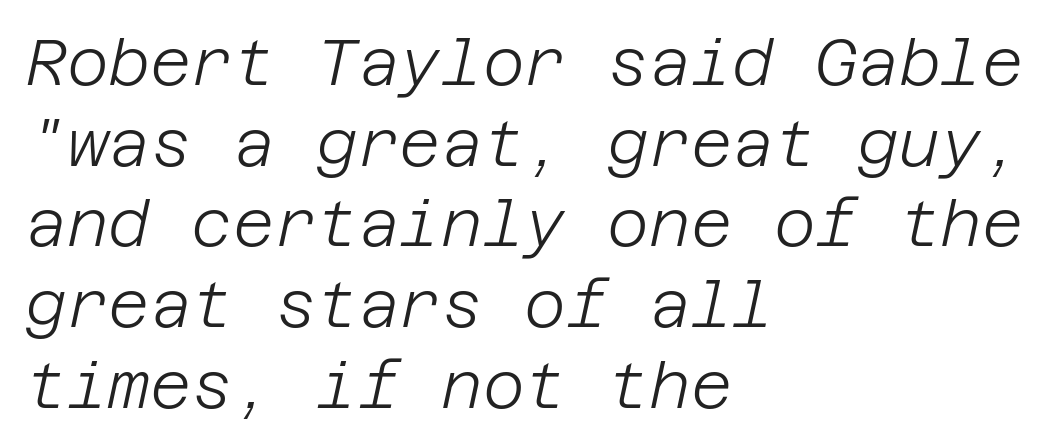
{"italic": "yes", "lean": "right", "slant_degrees": 12, "bold": "no", "weight": "light", "width": "normal", "stroke_contrast": "low", "x_height": "large", "underline": "no", "align": "left", "line_spacing": "normal", "line_spacing_ratio": 1.26, "letter_spacing": "normal", "letter_spacing_em": 0.0, "glyph_px": 64}
